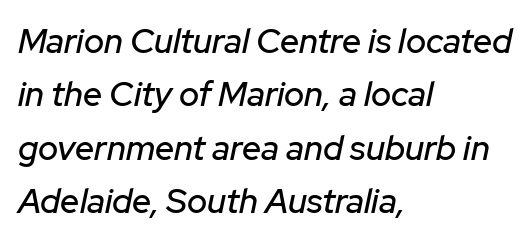
{"italic": "yes", "lean": "right", "slant_degrees": 12, "width": "normal", "stroke_contrast": "low", "x_height": "medium", "monospaced": "no", "underline": "no", "align": "left", "line_spacing": "normal", "line_spacing_ratio": 1.57, "letter_spacing": "normal", "letter_spacing_em": 0.0, "glyph_px": 34}
